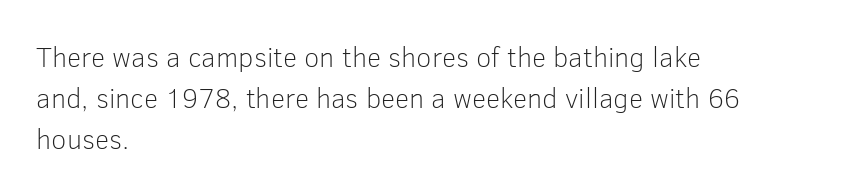
Q: Is the text bold? A: No.
Q: Is the text italic (slanted)? A: No, it is upright.
Q: Is the typeface a serif or a sans-serif typeface? A: Sans-serif.
Q: Is the text underlined? A: No.
Q: How is the paragraph aligned? A: Left-aligned.
Q: Is the spacing between letters normal or unusually wide? A: Normal.
Q: Is the spacing between lines tight, normal or loose? A: Normal.
Q: Width (condensed, normal, or wide)? A: Normal.
Q: Stroke contrast? A: Low.
Q: x-height? A: Medium.
Q: Monospaced? A: No.
